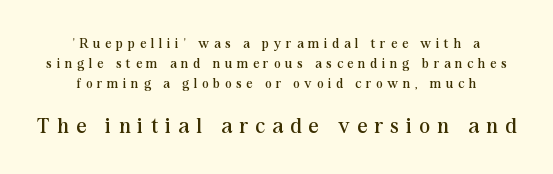
The image shows 22 px text type, upright; set centered, normal line spacing (1.44x), unusually wide letter spacing (+0.34 em), not underlined; the second (bottom) block is 1.57x larger.
